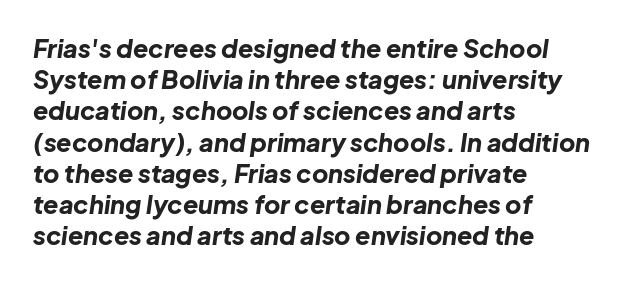
{"italic": "yes", "lean": "right", "slant_degrees": 8, "bold": "yes", "underline": "no", "align": "left", "line_spacing": "normal", "line_spacing_ratio": 1.25, "letter_spacing": "normal", "letter_spacing_em": 0.0, "glyph_px": 25}
